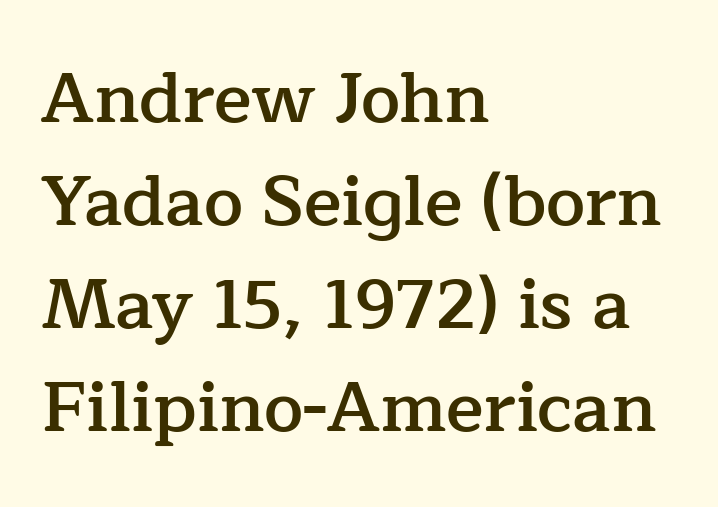
Q: Is the text bold? A: Semi-bold.
Q: Is the text italic (slanted)? A: No, it is upright.
Q: Is the typeface a serif or a sans-serif typeface? A: Serif.
Q: Is the text underlined? A: No.
Q: How is the paragraph aligned? A: Left-aligned.
Q: Is the spacing between letters normal or unusually wide? A: Normal.
Q: Is the spacing between lines tight, normal or loose? A: Normal.
Q: Width (condensed, normal, or wide)? A: Normal.
Q: Stroke contrast? A: Low.
Q: x-height? A: Medium.
Q: Monospaced? A: No.
